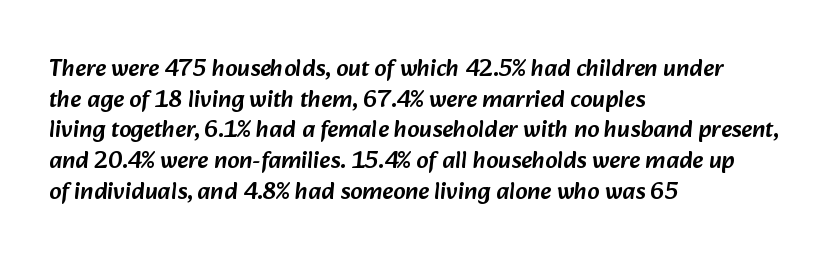
The image shows 24 px text type; set left-aligned, normal line spacing (1.28x), normal letter spacing, not underlined.
